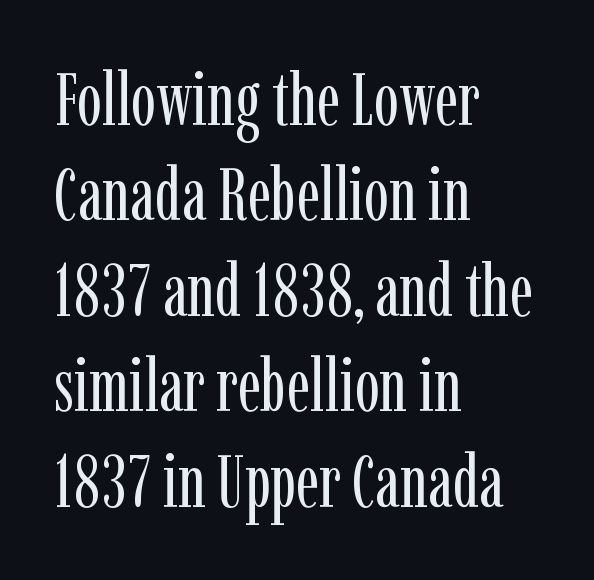
Q: Is the text bold? A: No.
Q: Is the text italic (slanted)? A: No, it is upright.
Q: Is the typeface a serif or a sans-serif typeface? A: Serif.
Q: Is the text underlined? A: No.
Q: How is the paragraph aligned? A: Left-aligned.
Q: Is the spacing between letters normal or unusually wide? A: Normal.
Q: Is the spacing between lines tight, normal or loose? A: Normal.
Q: Width (condensed, normal, or wide)? A: Condensed.
Q: Stroke contrast? A: Low.
Q: x-height? A: Medium.
Q: Monospaced? A: No.
